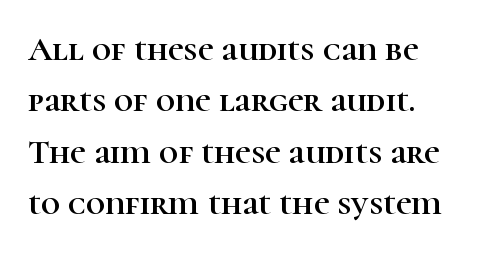
In terms of leading, this rendering sits right in the middle. The rendering uses natural spacing where letterforms have individual widths. Bare-footed words on every line. Ascenders rise straight up at ninety degrees. A serif font was chosen for this passage. Short note: letters normally spaced.
